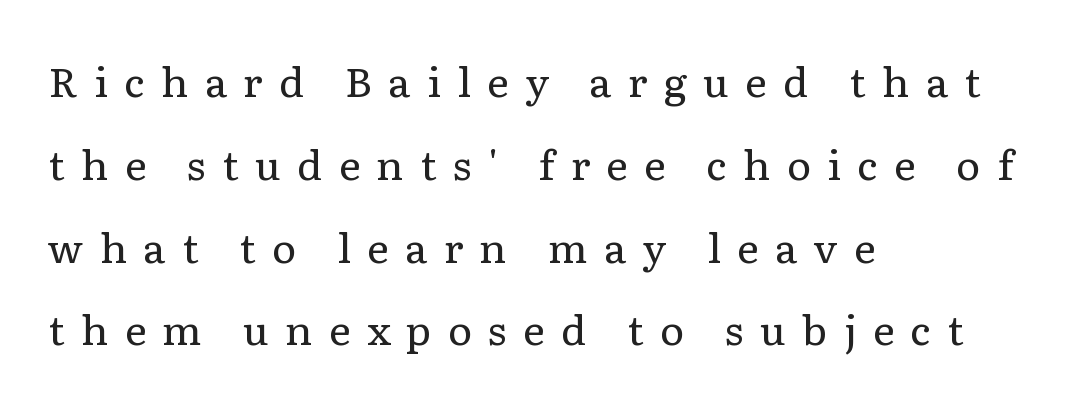
Q: Is the text bold? A: No.
Q: Is the text italic (slanted)? A: No, it is upright.
Q: Is the typeface a serif or a sans-serif typeface? A: Serif.
Q: Is the text underlined? A: No.
Q: How is the paragraph aligned? A: Left-aligned.
Q: Is the spacing between letters normal or unusually wide? A: Unusually wide.
Q: Is the spacing between lines tight, normal or loose? A: Loose.
Q: Width (condensed, normal, or wide)? A: Normal.
Q: Stroke contrast? A: Low.
Q: x-height? A: Medium.
Q: Monospaced? A: No.
